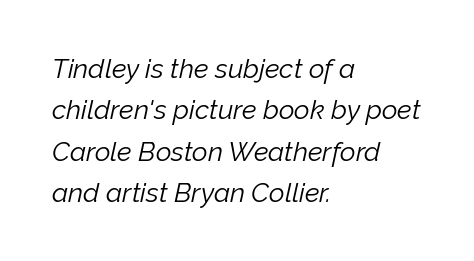
The image shows 27 px text type, italic (leaning right); set left-aligned, normal line spacing (1.53x), normal letter spacing, not underlined.
